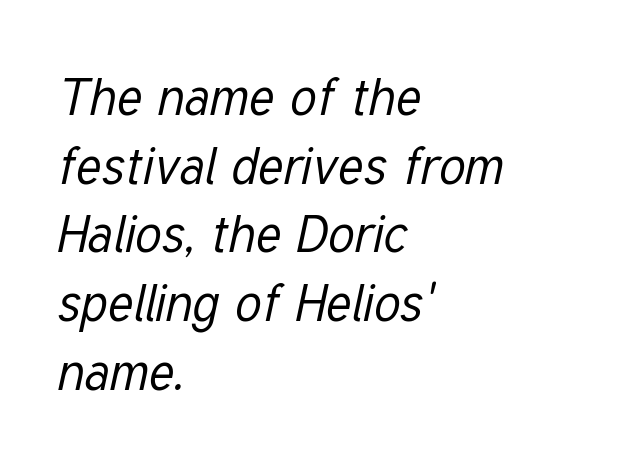
The image shows 52 px regular-weight, condensed type, italic (leaning right); set left-aligned, normal line spacing (1.32x), normal letter spacing, not underlined; low stroke contrast and a medium x-height.
